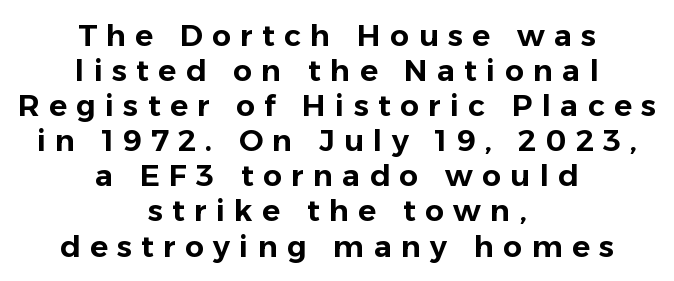
{"serif": "no", "italic": "no", "width": "normal", "stroke_contrast": "low", "x_height": "medium", "monospaced": "no", "underline": "no", "align": "center", "line_spacing_ratio": 1.17, "letter_spacing": "wide", "letter_spacing_em": 0.31, "glyph_px": 30}
